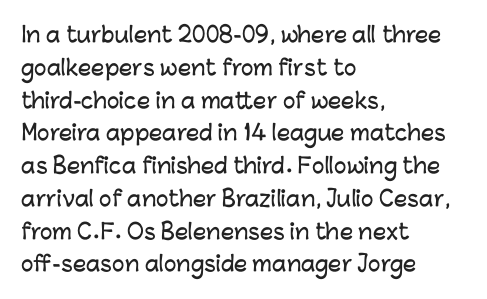
Q: Is the text italic (slanted)? A: No, it is upright.
Q: Is the text underlined? A: No.
Q: How is the paragraph aligned? A: Left-aligned.
Q: Is the spacing between letters normal or unusually wide? A: Normal.
Q: Is the spacing between lines tight, normal or loose? A: Normal.
